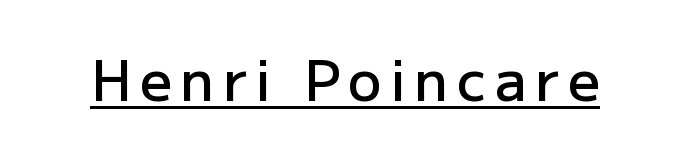
{"serif": "no", "italic": "no", "bold": "semi", "weight": "semibold", "width": "normal", "stroke_contrast": "low", "x_height": "medium", "monospaced": "no", "underline": "yes", "glyph_px": 56}
